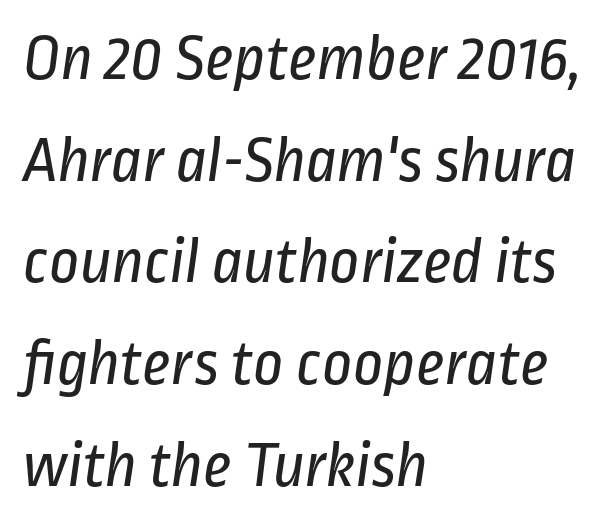
{"serif": "no", "bold": "no", "weight": "regular", "width": "condensed", "stroke_contrast": "low", "x_height": "medium", "monospaced": "no", "underline": "no", "align": "left", "line_spacing": "normal", "line_spacing_ratio": 1.54, "letter_spacing": "normal", "letter_spacing_em": 0.0, "glyph_px": 66}
